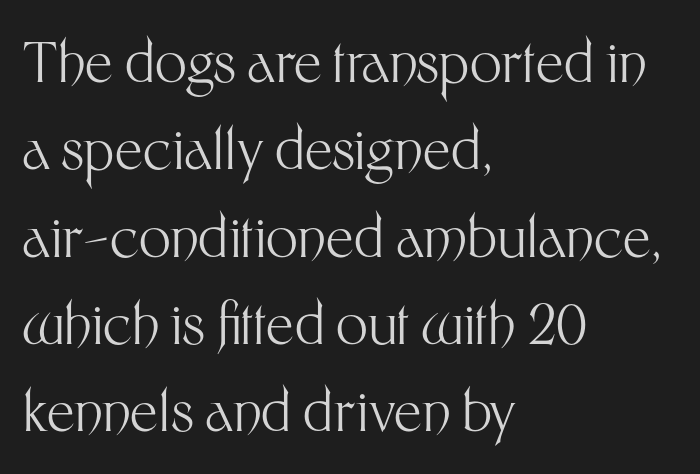
{"serif": "no", "italic": "no", "bold": "no", "weight": "light", "width": "normal", "stroke_contrast": "medium", "x_height": "medium", "monospaced": "no", "underline": "no", "align": "left", "line_spacing": "normal", "line_spacing_ratio": 1.56, "letter_spacing": "normal", "letter_spacing_em": 0.0, "glyph_px": 56}
